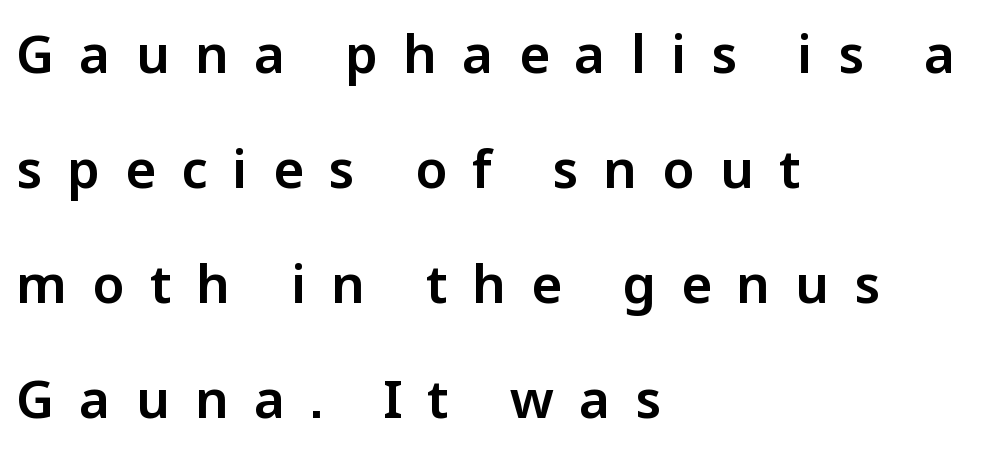
{"serif": "no", "italic": "no", "width": "normal", "stroke_contrast": "low", "x_height": "medium", "monospaced": "no", "underline": "no", "align": "left", "line_spacing": "loose", "line_spacing_ratio": 2.17, "letter_spacing": "wide", "letter_spacing_em": 0.47, "glyph_px": 53}
